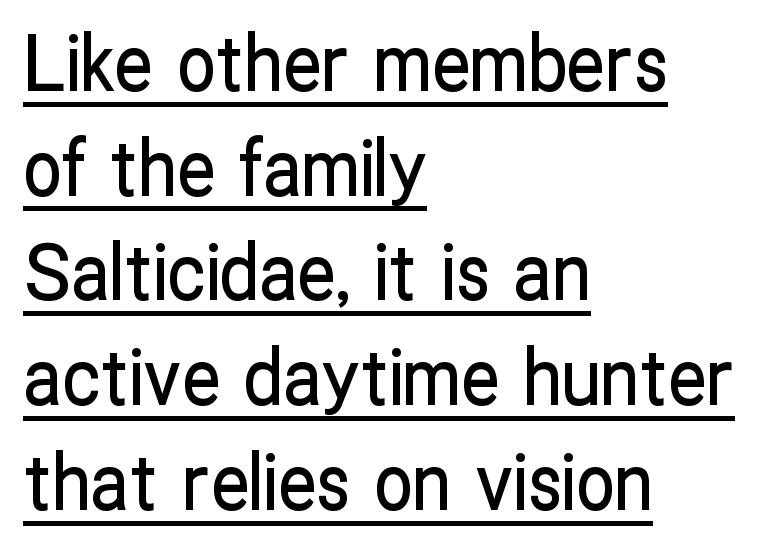
Q: Is the text italic (slanted)? A: No, it is upright.
Q: Is the typeface a serif or a sans-serif typeface? A: Sans-serif.
Q: Is the text underlined? A: Yes.
Q: How is the paragraph aligned? A: Left-aligned.
Q: Is the spacing between letters normal or unusually wide? A: Normal.
Q: Is the spacing between lines tight, normal or loose? A: Normal.
Q: Width (condensed, normal, or wide)? A: Condensed.
Q: Stroke contrast? A: Low.
Q: x-height? A: Medium.
Q: Monospaced? A: No.
